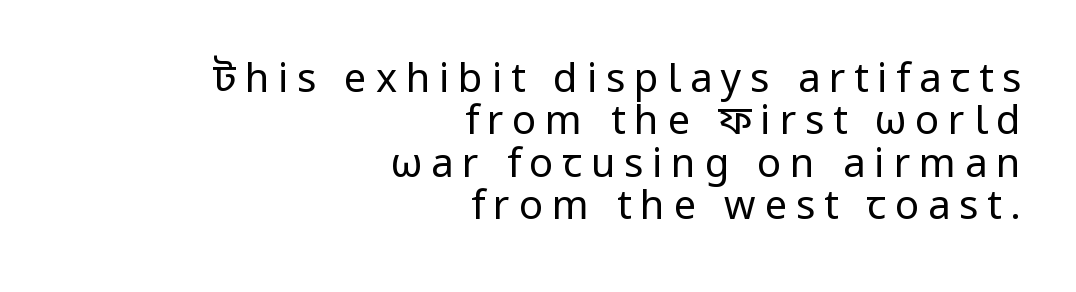
Is this a heavy cut? Hardly; it is regular or lighter. Leftover space on each line is placed entirely before the opening word. Looks like regular typesetting: each glyph gets only the width it needs. Interline gaps are noticeably narrow in this sample. Look at the tracking — it's clearly loosened, letters drifting apart.
